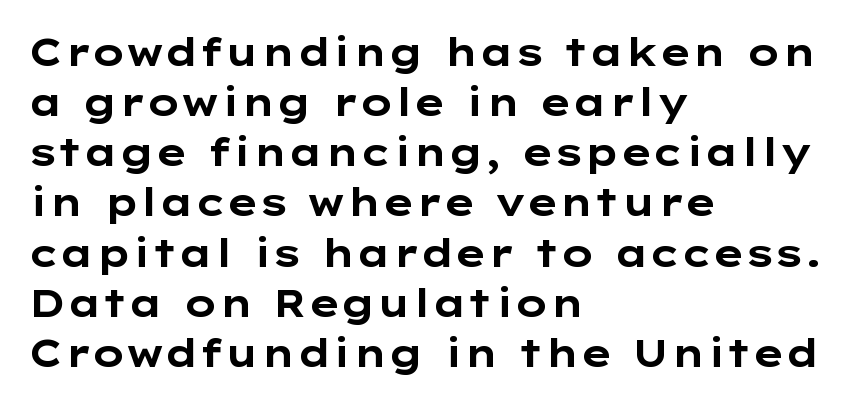
Q: Is the text bold? A: Yes.
Q: Is the text italic (slanted)? A: No, it is upright.
Q: Is the typeface a serif or a sans-serif typeface? A: Sans-serif.
Q: Is the text underlined? A: No.
Q: How is the paragraph aligned? A: Left-aligned.
Q: Is the spacing between letters normal or unusually wide? A: Normal.
Q: Is the spacing between lines tight, normal or loose? A: Normal.
Q: Width (condensed, normal, or wide)? A: Wide.
Q: Stroke contrast? A: Low.
Q: x-height? A: Medium.
Q: Monospaced? A: No.
